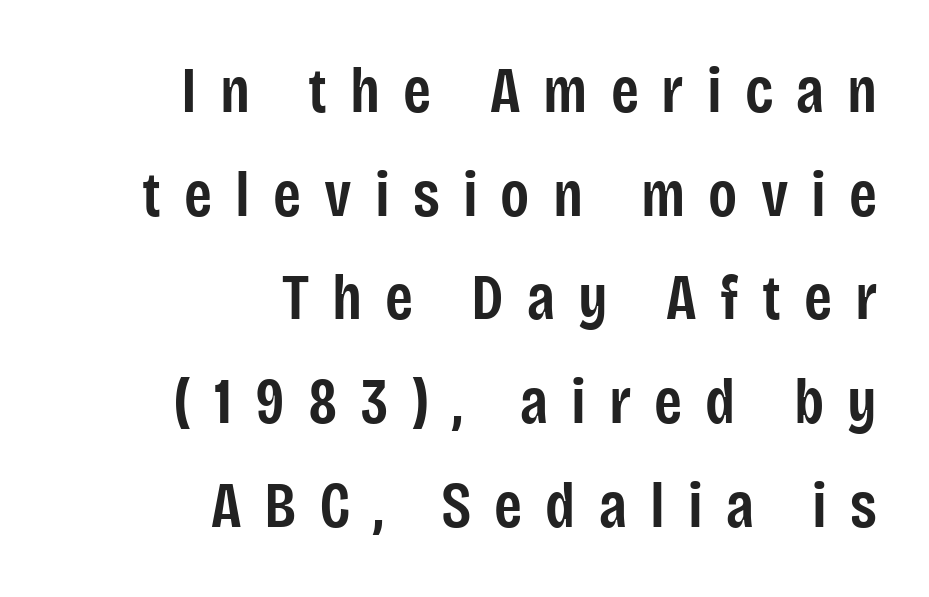
The passage shown is semibold, sitting just below true bold. Proportional: the letters do not fall into vertical columns. Each row of text sits above clean, open space. Examine the stroke ends and you'll find no serifs. Ordinary non-slanted type is in use.
